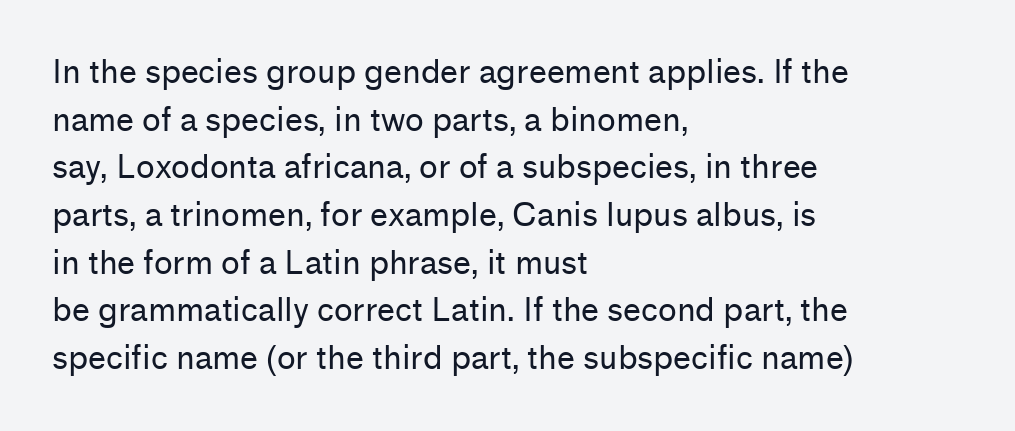
The image shows 32 px regular-weight sans-serif type, upright; set left-aligned, normal line spacing (1.49x), normal letter spacing, not underlined; low stroke contrast and a medium x-height.
